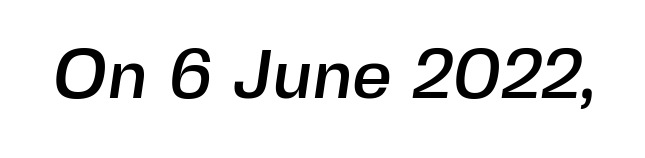
{"serif": "no", "width": "normal", "x_height": "medium", "monospaced": "no", "underline": "no", "letter_spacing": "normal", "letter_spacing_em": 0.0, "glyph_px": 69}
